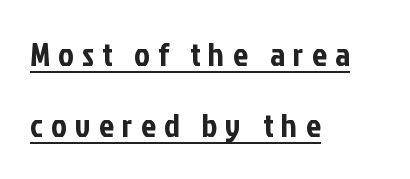
The tracking reads as deliberately expanded to a designer's eye. Is there any slant? The stems are plumb. Honestly, the underline is the first thing you notice here. The rendering anchors every line to the left-hand side. A typesetter would call this proportional, since set widths differ per character. What's the leading like? Stretched, with rows far apart.
